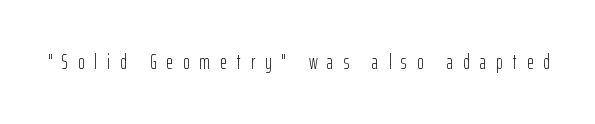
{"italic": "no", "bold": "no", "underline": "no", "letter_spacing": "wide", "letter_spacing_em": 0.47, "glyph_px": 21}
